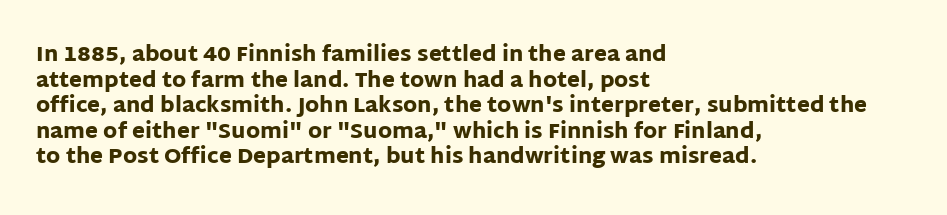
Is there any slant? The stems are plumb. The zone under the glyphs is completely vacant. Caption: bold face, heavy strokes. Each word holds together tightly as a unit, with standard inter-letter gaps. Does the copy run flush right? No — it runs flush left.
